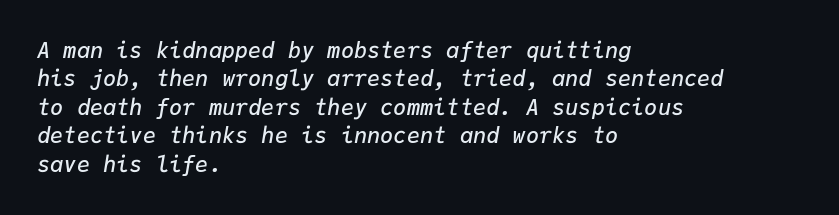
{"italic": "yes", "lean": "right", "slant_degrees": 9, "bold": "semi", "underline": "no", "align": "left", "line_spacing": "normal", "line_spacing_ratio": 1.29, "letter_spacing": "normal", "letter_spacing_em": 0.0, "glyph_px": 22}
